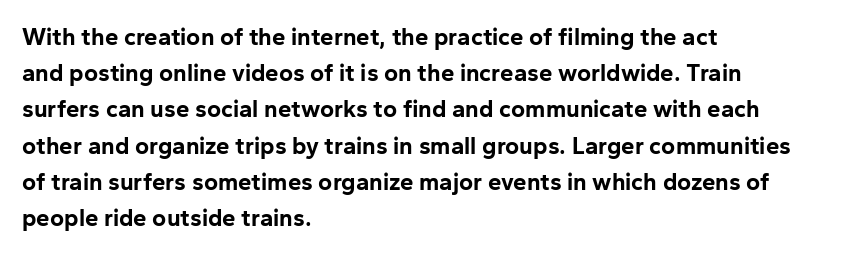
Q: Is the text bold? A: Yes.
Q: Is the text italic (slanted)? A: No, it is upright.
Q: Is the text underlined? A: No.
Q: How is the paragraph aligned? A: Left-aligned.
Q: Is the spacing between letters normal or unusually wide? A: Normal.
Q: Is the spacing between lines tight, normal or loose? A: Normal.
